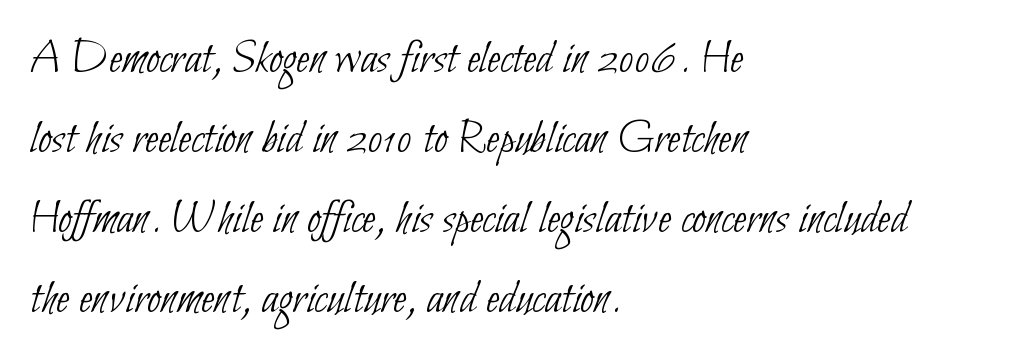
The typeface has the unassuming heft of standard copy or less. The type is set solid horizontally, with unmodified tracking. The space directly below the letters is spotless. Left-aligned paragraph, ragged on the right. The face used here is a sans, in the tradition of grotesques and geometrics.
